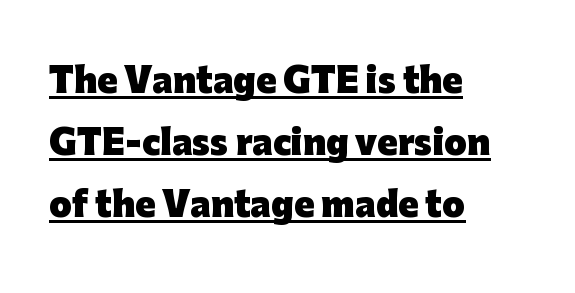
{"serif": "no", "italic": "no", "bold": "yes", "weight": "heavy", "width": "normal", "stroke_contrast": "low", "x_height": "medium", "monospaced": "no", "underline": "yes", "align": "left", "line_spacing_ratio": 1.88, "letter_spacing": "normal", "letter_spacing_em": 0.0, "glyph_px": 33}
